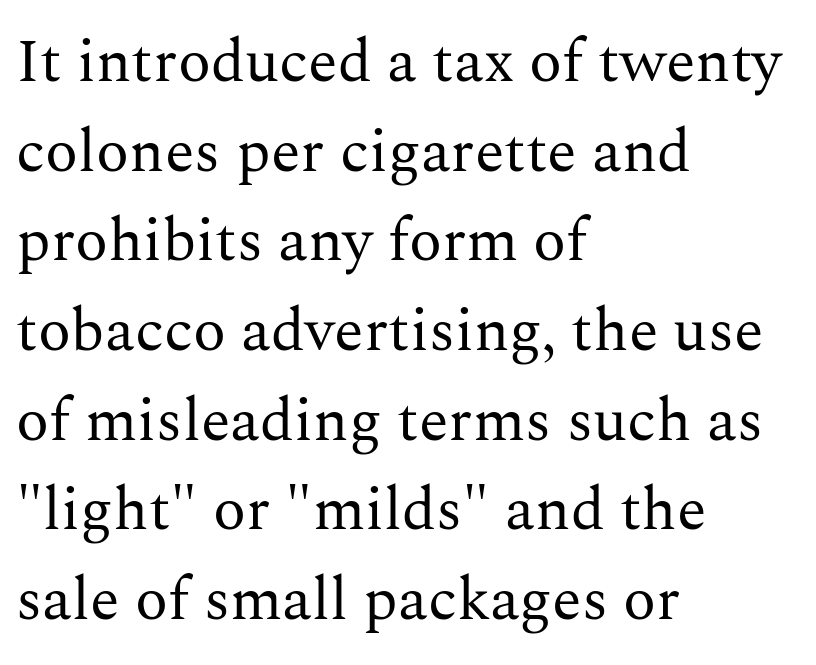
The vertical gap from one line to the next is medium. Check under the words: just untouched page. No heavy texture on the line: the type isn't bold. Which margin do the lines hug? The left one — the right edge is uneven.
